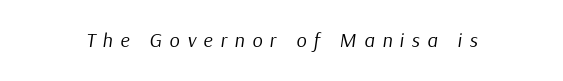
The image shows 20 px text type, italic (leaning right); set unusually wide letter spacing (+0.38 em), not underlined.
